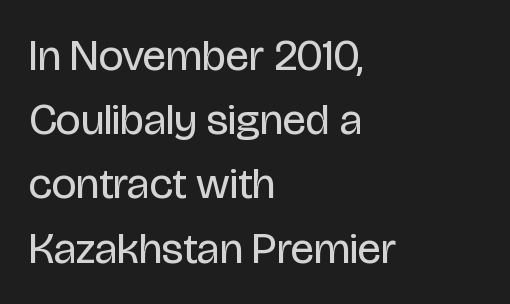
The letterforms sit at book weight or below. Proportional: the letters do not fall into vertical columns. Posture: straight, roman, zero tilt. A typesetter would label this face a sans. Bare-footed words on every line. Every row of glyphs begins at an identical x-position on the left.
